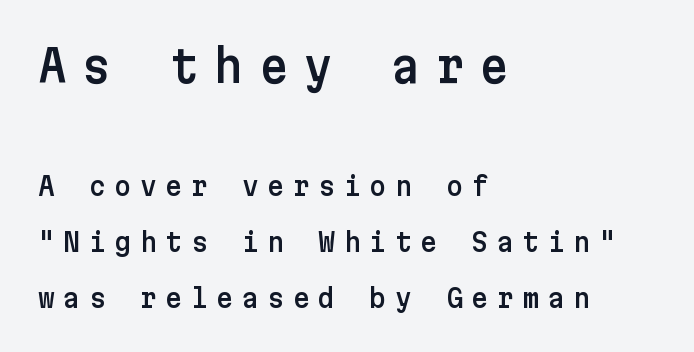
The font's upright variant was chosen for this text. The designer went with a sans here, leaving each stem footless. Has an underline been added? It has not. You get the large type first, then a drop to smaller type. This block would shrink considerably if given ordinary leading; it's expanded now.
